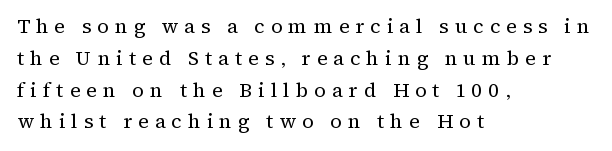
The image shows 20 px text type, upright; set left-aligned, normal line spacing (1.59x), unusually wide letter spacing (+0.3 em), not underlined.
